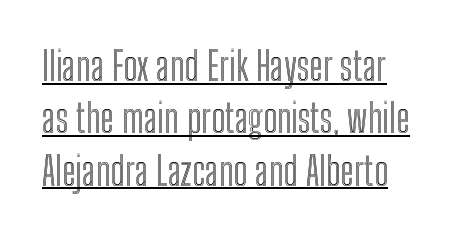
Caption: lettering with a line underneath. Note the varied advance widths — an 'i' is clearly narrower than an 'm'. Each new line begins a customary step beneath the previous one. Does the lettering tilt? It doesn't — this is upright.
